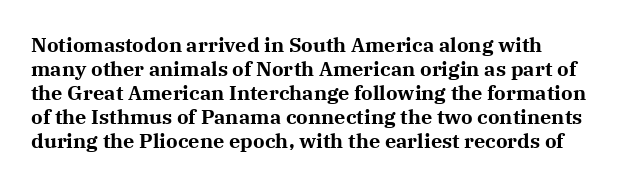
You could call the tracking neutral — neither tight nor loose. In terms of posture, this sample is upright. Look at the stroke-to-counter ratio: heavy, a bold. Any mark beneath the type? The region is blank.
